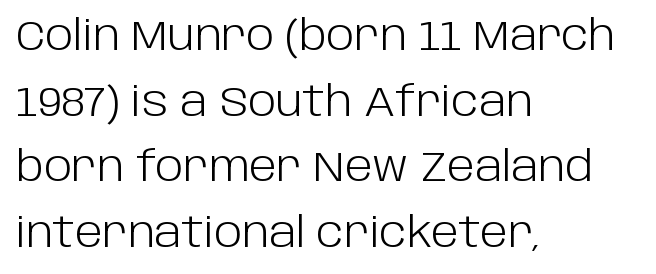
{"serif": "no", "italic": "no", "bold": "no", "weight": "light", "width": "normal", "stroke_contrast": "low", "x_height": "large", "monospaced": "no", "underline": "no", "align": "left", "line_spacing": "normal", "line_spacing_ratio": 1.56, "letter_spacing": "normal", "letter_spacing_em": 0.0, "glyph_px": 42}
